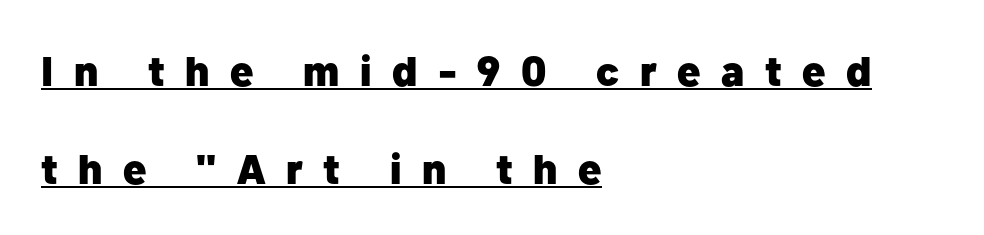
Q: Is the text bold? A: Yes.
Q: Is the text italic (slanted)? A: No, it is upright.
Q: Is the typeface a serif or a sans-serif typeface? A: Sans-serif.
Q: Is the text underlined? A: Yes.
Q: How is the paragraph aligned? A: Left-aligned.
Q: Is the spacing between letters normal or unusually wide? A: Unusually wide.
Q: Is the spacing between lines tight, normal or loose? A: Loose.
Q: Width (condensed, normal, or wide)? A: Normal.
Q: Stroke contrast? A: Low.
Q: x-height? A: Medium.
Q: Monospaced? A: No.
